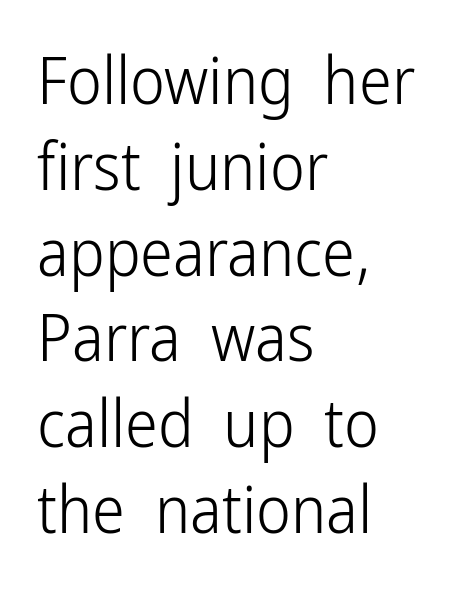
{"serif": "no", "italic": "no", "bold": "no", "weight": "light", "width": "condensed", "stroke_contrast": "low", "x_height": "medium", "monospaced": "no", "underline": "no", "align": "left", "line_spacing": "normal", "line_spacing_ratio": 1.3, "letter_spacing": "normal", "letter_spacing_em": 0.0, "glyph_px": 66}
